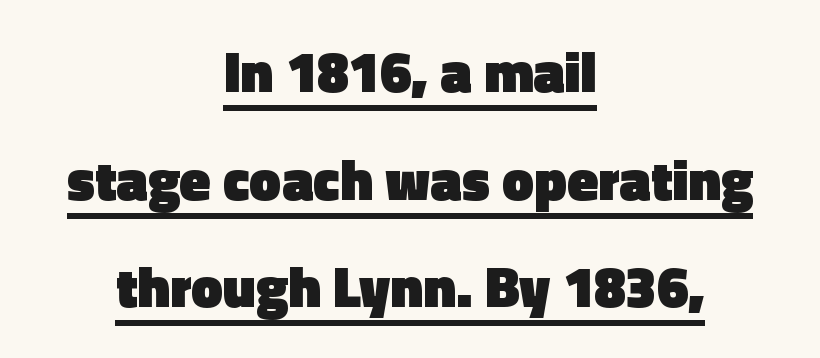
{"serif": "no", "italic": "no", "bold": "yes", "weight": "heavy", "width": "normal", "x_height": "medium", "monospaced": "no", "underline": "yes", "align": "center", "line_spacing_ratio": 1.89, "letter_spacing": "normal", "letter_spacing_em": 0.0, "glyph_px": 57}
